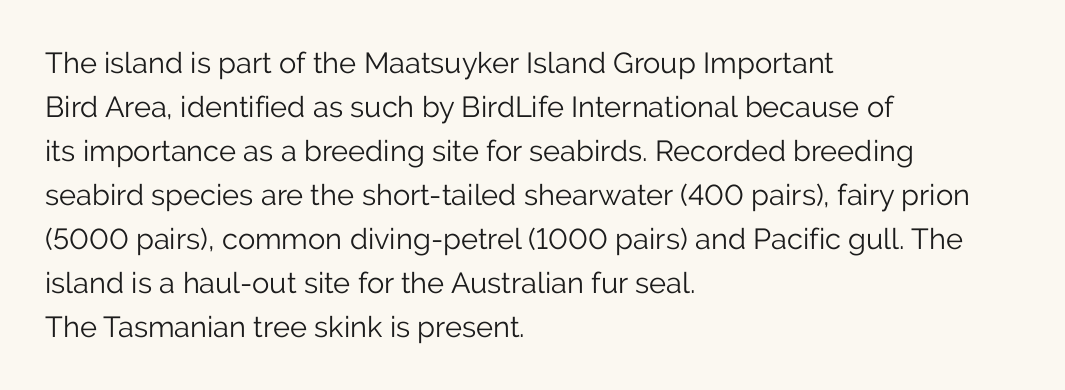
Q: Is the text bold? A: No.
Q: Is the text italic (slanted)? A: No, it is upright.
Q: Is the typeface a serif or a sans-serif typeface? A: Sans-serif.
Q: Is the text underlined? A: No.
Q: How is the paragraph aligned? A: Left-aligned.
Q: Is the spacing between letters normal or unusually wide? A: Normal.
Q: Is the spacing between lines tight, normal or loose? A: Normal.
Q: Width (condensed, normal, or wide)? A: Normal.
Q: Stroke contrast? A: Low.
Q: x-height? A: Medium.
Q: Monospaced? A: No.
